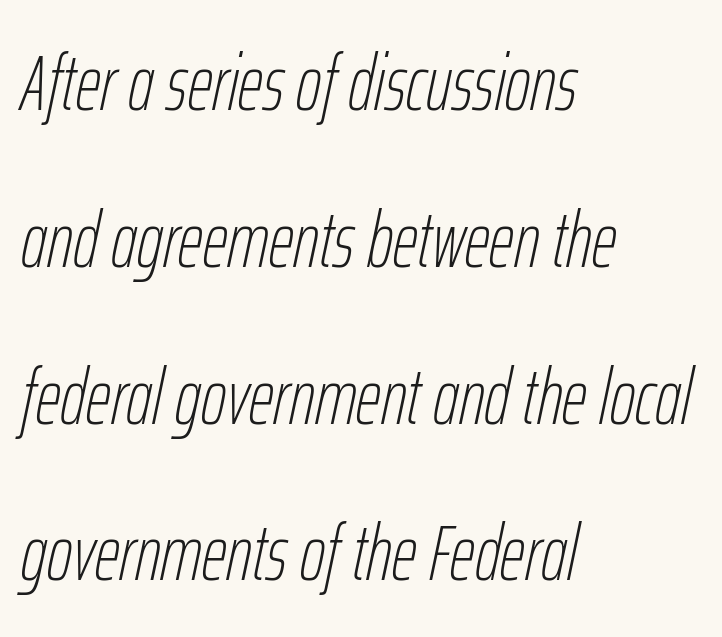
The whole block is typeset with a tilt. Stems and bowls with no extra thickness — not bold. The leading is generous, giving the passage an open texture. Proportional: the letters do not fall into vertical columns. The baseline area is clear. Reading down the block, your eye returns to a fixed left position each line.
